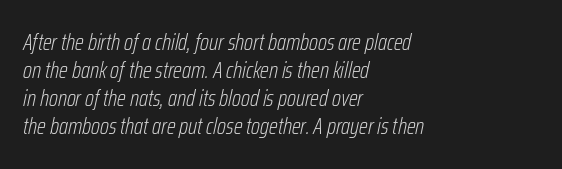
Q: Is the text bold? A: No.
Q: Is the text italic (slanted)? A: Yes, it leans right by about 12 degrees.
Q: Is the text underlined? A: No.
Q: How is the paragraph aligned? A: Left-aligned.
Q: Is the spacing between letters normal or unusually wide? A: Normal.
